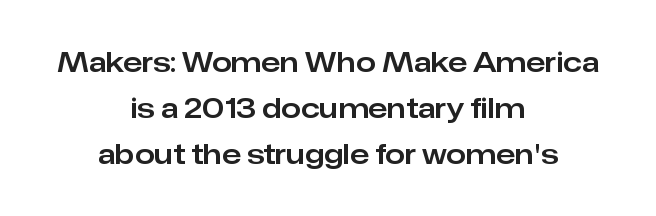
Q: Is the text italic (slanted)? A: No, it is upright.
Q: Is the typeface a serif or a sans-serif typeface? A: Sans-serif.
Q: Is the text underlined? A: No.
Q: How is the paragraph aligned? A: Centered.
Q: Is the spacing between letters normal or unusually wide? A: Normal.
Q: Is the spacing between lines tight, normal or loose? A: Normal.
Q: Width (condensed, normal, or wide)? A: Normal.
Q: Stroke contrast? A: Low.
Q: x-height? A: Medium.
Q: Monospaced? A: No.
